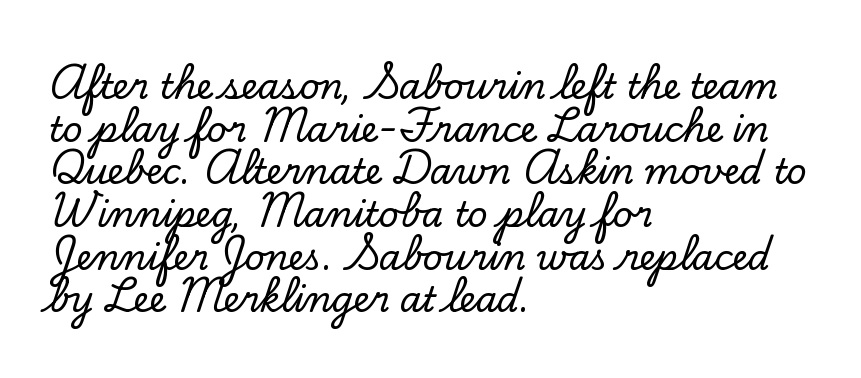
Q: Is the text italic (slanted)? A: Yes.
Q: Is the typeface a serif or a sans-serif typeface? A: Serif.
Q: Is the text underlined? A: No.
Q: How is the paragraph aligned? A: Left-aligned.
Q: Is the spacing between letters normal or unusually wide? A: Normal.
Q: Width (condensed, normal, or wide)? A: Normal.
Q: Stroke contrast? A: Low.
Q: x-height? A: Small.
Q: Monospaced? A: No.
